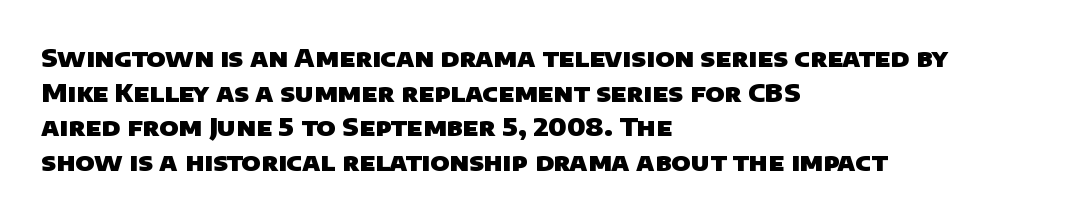
{"bold": "yes", "underline": "no", "align": "left", "line_spacing": "normal", "line_spacing_ratio": 1.39, "letter_spacing": "normal", "letter_spacing_em": 0.0, "glyph_px": 25}
